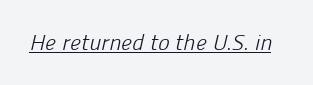
The image shows 22 px text type; set normal letter spacing, underlined.
